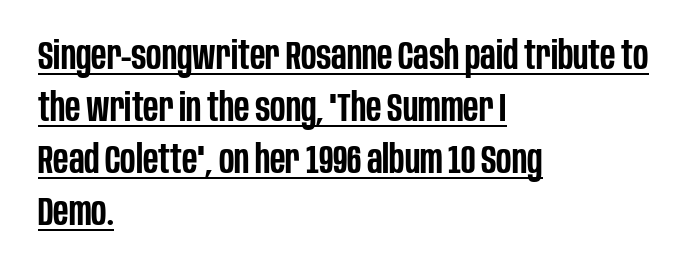
Q: Is the text bold? A: Semi-bold.
Q: Is the text italic (slanted)? A: No, it is upright.
Q: Is the typeface a serif or a sans-serif typeface? A: Sans-serif.
Q: Is the text underlined? A: Yes.
Q: How is the paragraph aligned? A: Left-aligned.
Q: Is the spacing between letters normal or unusually wide? A: Normal.
Q: Is the spacing between lines tight, normal or loose? A: Normal.
Q: Width (condensed, normal, or wide)? A: Condensed.
Q: Stroke contrast? A: Low.
Q: x-height? A: Large.
Q: Monospaced? A: No.
